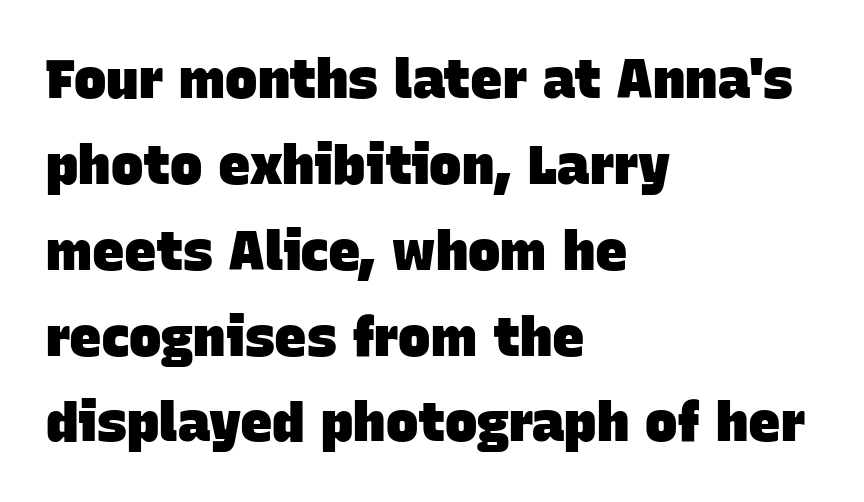
{"serif": "no", "bold": "yes", "weight": "heavy", "width": "normal", "stroke_contrast": "low", "x_height": "large", "monospaced": "no", "underline": "no", "align": "left", "line_spacing": "normal", "line_spacing_ratio": 1.59, "letter_spacing": "normal", "letter_spacing_em": 0.0, "glyph_px": 54}
